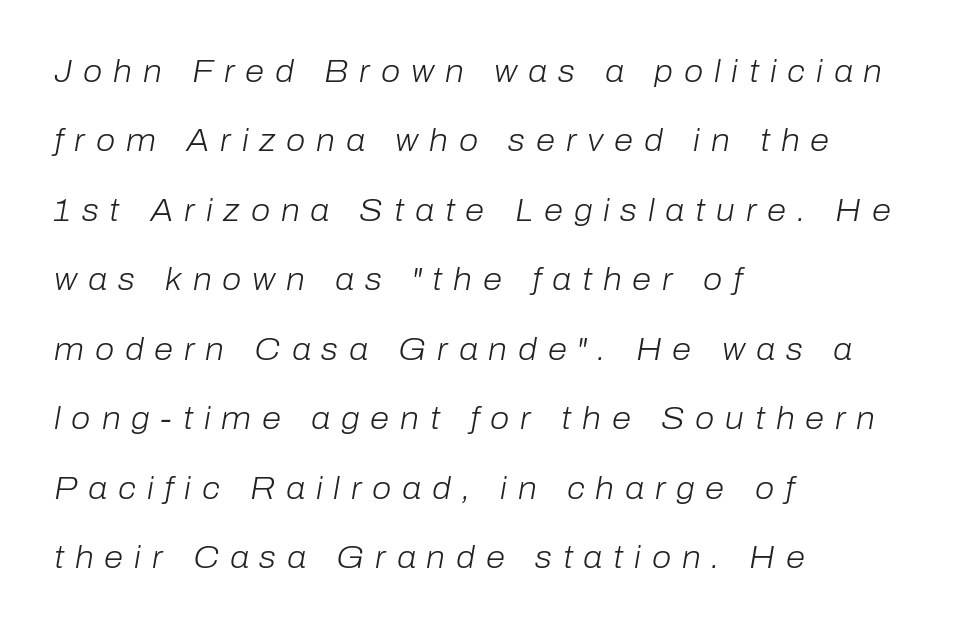
The foot of each line stays bare and open. These lines are rendered in a variable-pitch font. The rendering uses a large line-height, opening up the rows. The face looks like a standard text weight, possibly lighter. Look at the tracking — it's clearly loosened, letters drifting apart.
